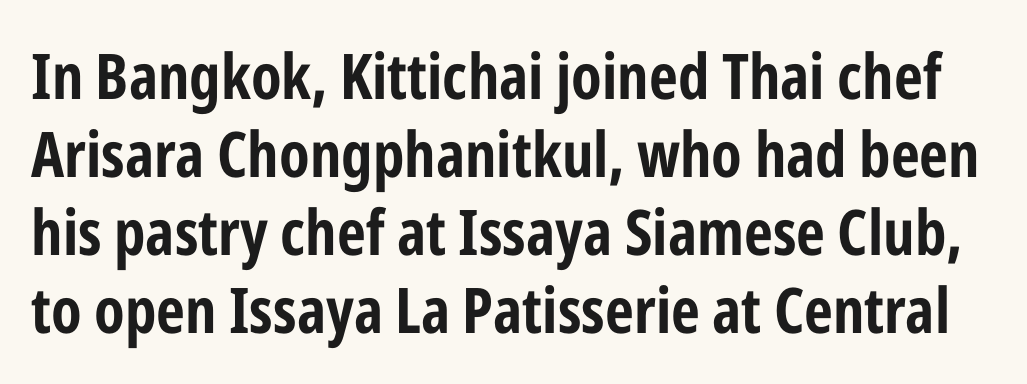
Q: Is the text bold? A: Yes.
Q: Is the text italic (slanted)? A: No, it is upright.
Q: Is the typeface a serif or a sans-serif typeface? A: Sans-serif.
Q: Is the text underlined? A: No.
Q: Is the spacing between letters normal or unusually wide? A: Normal.
Q: Width (condensed, normal, or wide)? A: Condensed.
Q: Stroke contrast? A: Low.
Q: x-height? A: Medium.
Q: Monospaced? A: No.
